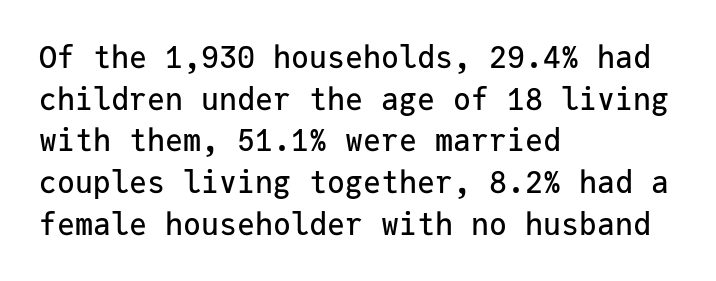
The image shows 30 px sans-serif type, upright, monospaced; set left-aligned, normal line spacing (1.39x), normal letter spacing, not underlined; low stroke contrast and a medium x-height.
